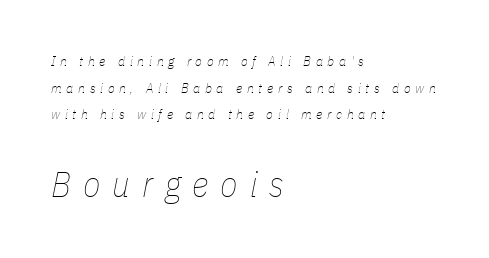
The image shows 36 px thin, condensed type, italic (leaning right); set left-aligned, loose line spacing (1.9x), unusually wide letter spacing (+0.33 em), not underlined; the second (bottom) block is 2.57x larger; low stroke contrast and a medium x-height.
